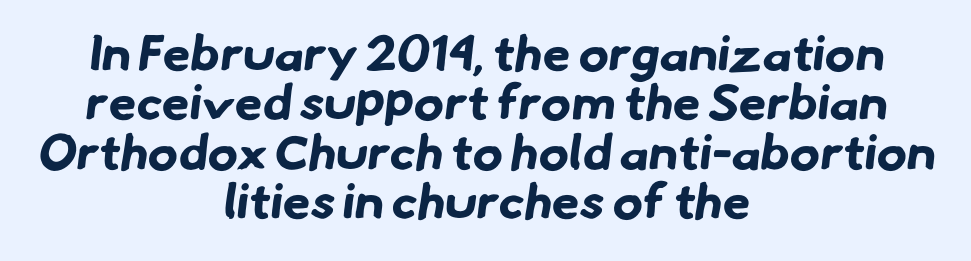
Q: Is the text bold? A: Yes.
Q: Is the typeface a serif or a sans-serif typeface? A: Sans-serif.
Q: Is the text underlined? A: No.
Q: How is the paragraph aligned? A: Centered.
Q: Is the spacing between letters normal or unusually wide? A: Normal.
Q: Is the spacing between lines tight, normal or loose? A: Tight.
Q: Width (condensed, normal, or wide)? A: Normal.
Q: Stroke contrast? A: Low.
Q: x-height? A: Small.
Q: Monospaced? A: No.
